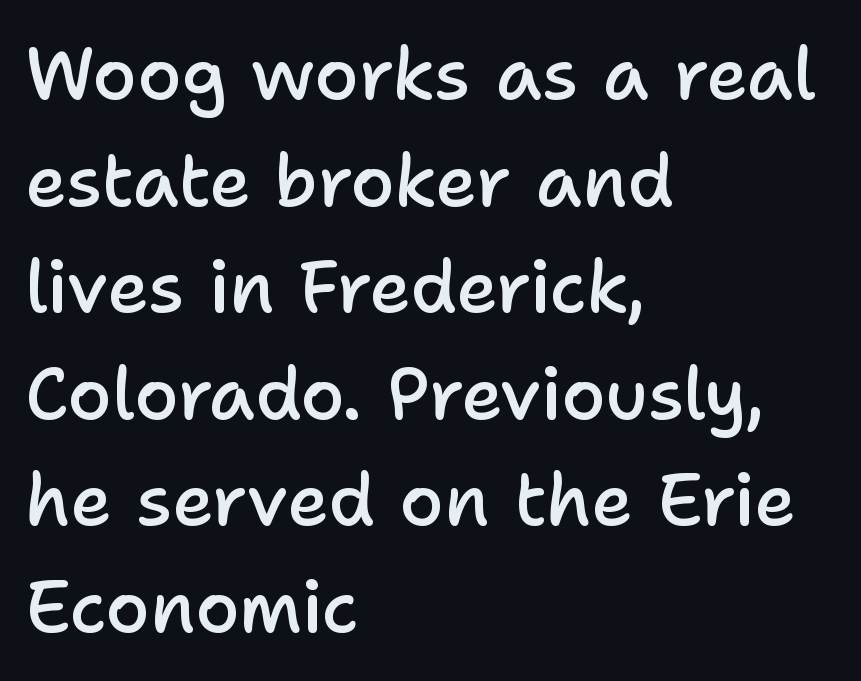
The passage shown is typed in a proportional face where columns would drift. The typeface chosen for these lines omits serifs. Do the letters lean? They stand straight. Nobody touched the tracking dial on this one. Is there much room between lines? A standard amount, neither cramped nor airy. The strokes are fattened partway — semibold, not bold.
